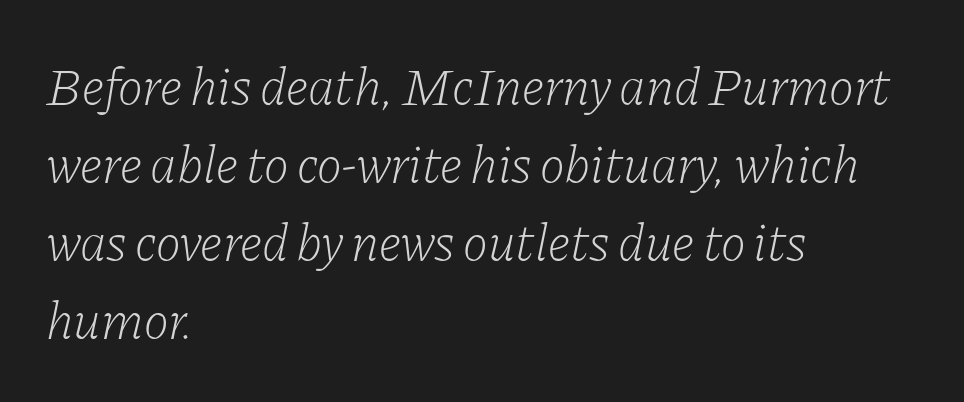
The image shows 53 px light serif type, italic (leaning right); set left-aligned, normal line spacing (1.47x), normal letter spacing, not underlined; low stroke contrast and a medium x-height.
